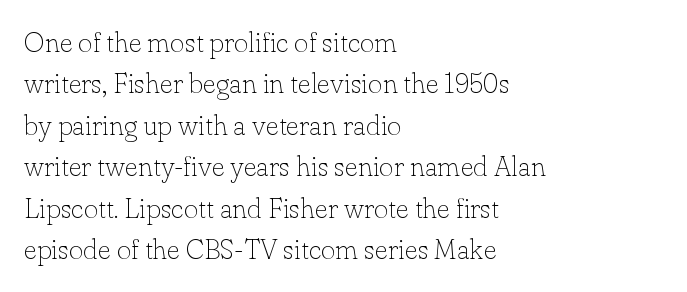
The image shows 28 px thin serif type, upright; set left-aligned, normal line spacing (1.48x), normal letter spacing, not underlined; low stroke contrast and a small x-height.
